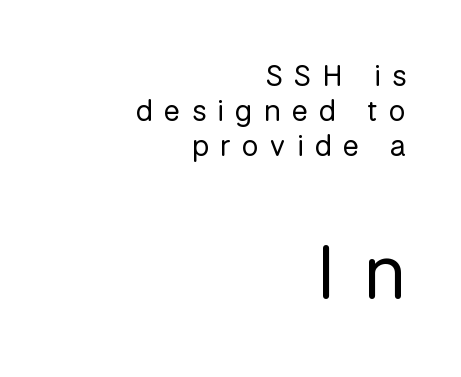
Q: Is the text bold? A: No.
Q: Is the text italic (slanted)? A: No, it is upright.
Q: Is the typeface a serif or a sans-serif typeface? A: Sans-serif.
Q: Is the text underlined? A: No.
Q: How is the paragraph aligned? A: Right-aligned.
Q: Is the spacing between letters normal or unusually wide? A: Unusually wide.
Q: Which block of text is set in a larger size, the first (top) or the second (bottom)? A: The second (bottom) one.
Q: Width (condensed, normal, or wide)? A: Normal.
Q: Stroke contrast? A: Low.
Q: x-height? A: Medium.
Q: Monospaced? A: No.
